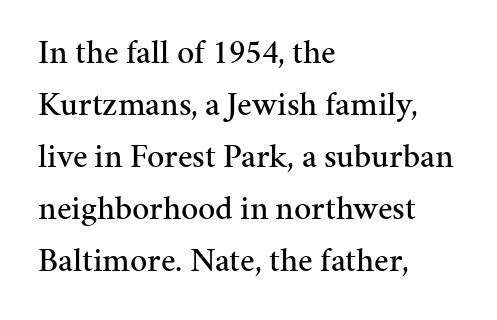
The image shows 34 px serif type, upright; set left-aligned, normal line spacing (1.53x), normal letter spacing, not underlined; medium stroke contrast and a medium x-height.
